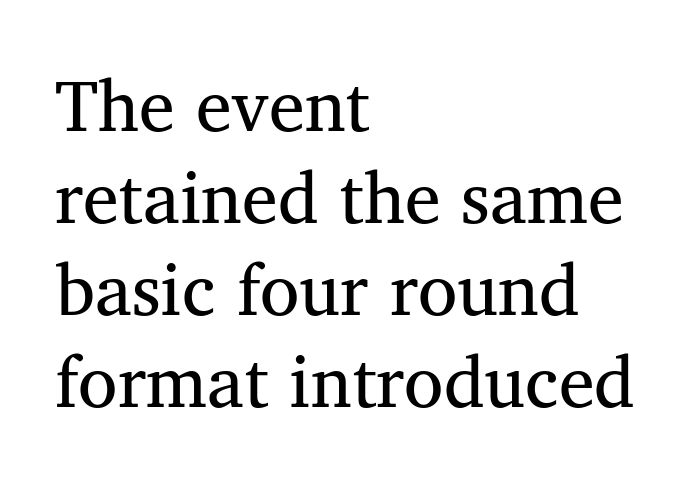
A light-to-regular cut is what we see here. Reading down the column, the eye jumps a familiar distance to each next line. A classic flush-left, rag-right setting is used for this passage. Classification — serif.
